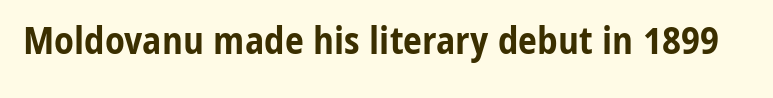
{"serif": "no", "italic": "no", "bold": "yes", "weight": "bold", "width": "condensed", "stroke_contrast": "low", "x_height": "medium", "monospaced": "no", "underline": "no", "letter_spacing": "normal", "letter_spacing_em": 0.0, "glyph_px": 38}
